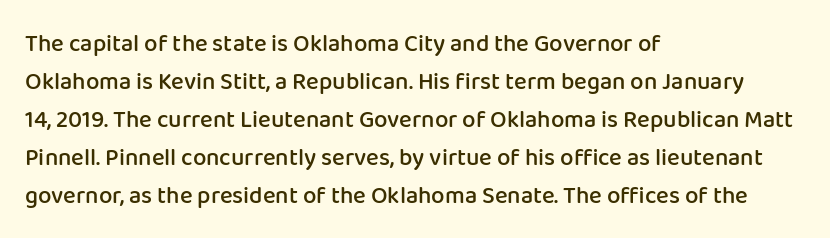
The image shows 24 px text type, upright; set left-aligned, normal line spacing (1.58x), normal letter spacing, not underlined.
